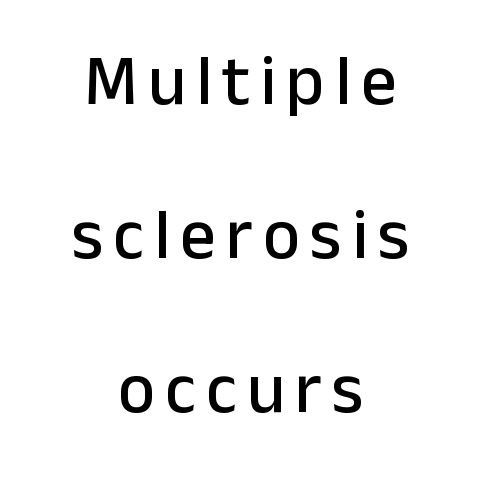
Q: Is the text italic (slanted)? A: No, it is upright.
Q: Is the typeface a serif or a sans-serif typeface? A: Sans-serif.
Q: Is the text underlined? A: No.
Q: How is the paragraph aligned? A: Centered.
Q: Is the spacing between lines tight, normal or loose? A: Loose.
Q: Width (condensed, normal, or wide)? A: Normal.
Q: Stroke contrast? A: Low.
Q: x-height? A: Medium.
Q: Monospaced? A: No.
